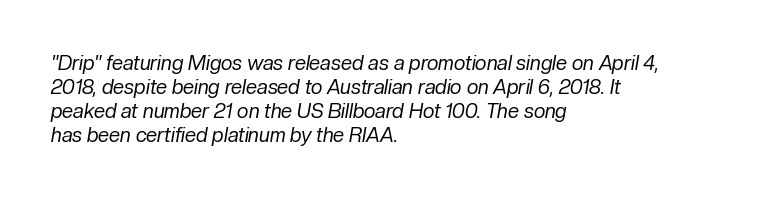
The image shows 20 px text type, italic (leaning right); set left-aligned, line spacing 1.2x, normal letter spacing, not underlined.
